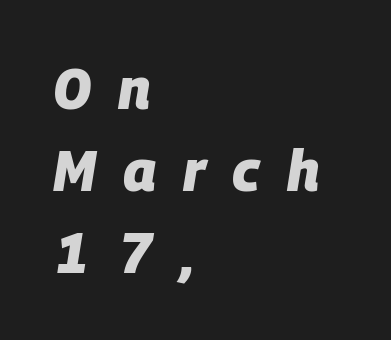
{"italic": "yes", "lean": "right", "slant_degrees": 9, "bold": "yes", "weight": "heavy", "width": "normal", "stroke_contrast": "low", "x_height": "large", "monospaced": "no", "underline": "no", "align": "left", "line_spacing": "normal", "line_spacing_ratio": 1.44, "letter_spacing": "wide", "letter_spacing_em": 0.47, "glyph_px": 57}
